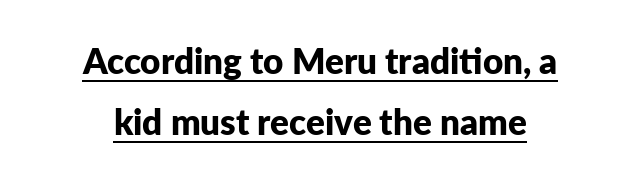
Underlined type. Visually the block forms a symmetrical silhouette, jagged on both flanks. When letters stand straight like this, we call the style roman or upright. Typographically, this falls in the sans-serif category. Spacing verdict: proportional, widths tailored to each character. Is the letter spacing exaggerated? No — it looks like the ordinary default.
